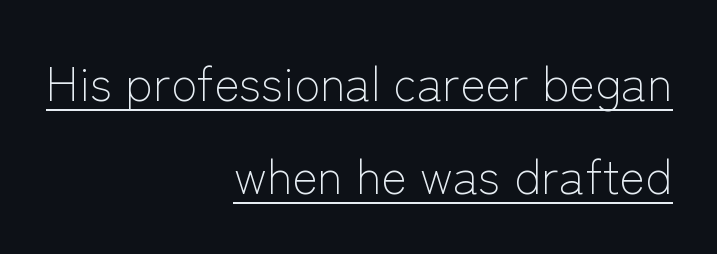
This is underlined copy, the kind a proofreader might mark for attention. Weight: in the light-to-regular range. The letters stand straight up with perfectly vertical stems. Each letter keeps its own natural width here, so spacing adapts to shape. How would I describe the line gaps? Wide and relaxed.
